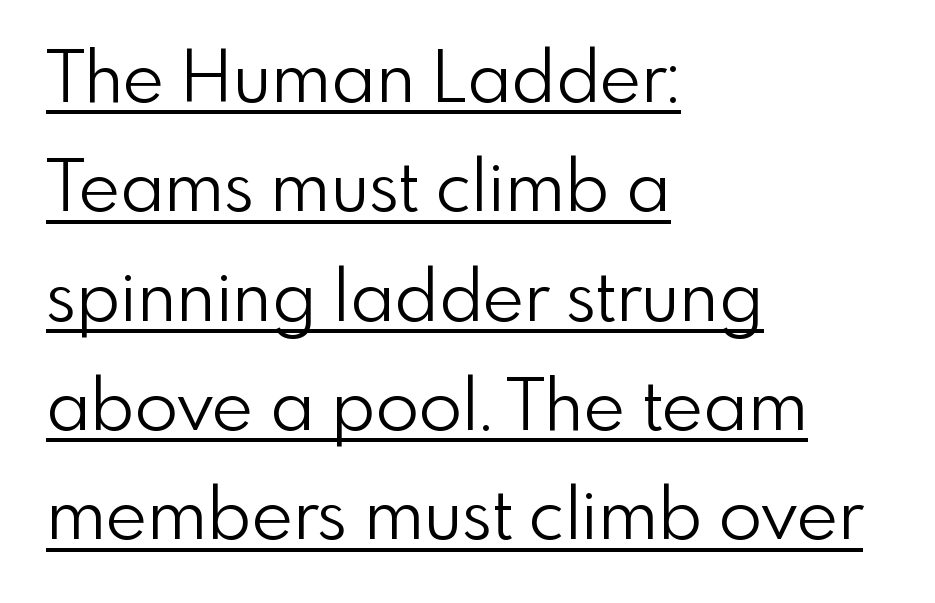
Q: Is the text bold? A: No.
Q: Is the text italic (slanted)? A: No, it is upright.
Q: Is the typeface a serif or a sans-serif typeface? A: Sans-serif.
Q: Is the text underlined? A: Yes.
Q: How is the paragraph aligned? A: Left-aligned.
Q: Is the spacing between letters normal or unusually wide? A: Normal.
Q: Is the spacing between lines tight, normal or loose? A: Normal.
Q: Width (condensed, normal, or wide)? A: Normal.
Q: x-height? A: Small.
Q: Monospaced? A: No.
